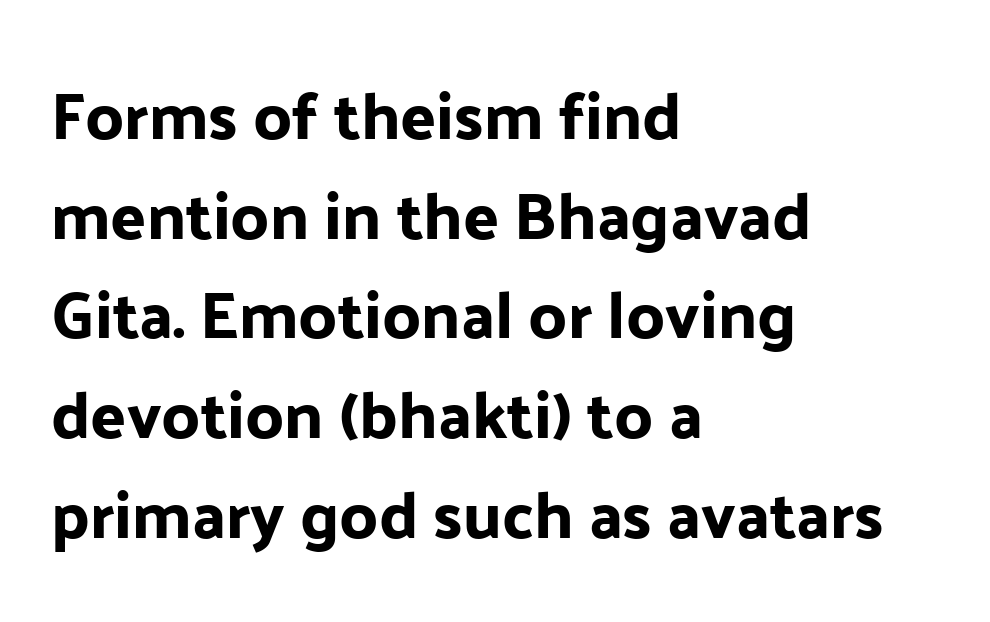
{"serif": "no", "italic": "no", "width": "normal", "stroke_contrast": "low", "x_height": "medium", "monospaced": "no", "underline": "no", "align": "left", "line_spacing": "normal", "line_spacing_ratio": 1.51, "letter_spacing": "normal", "letter_spacing_em": 0.0, "glyph_px": 66}
